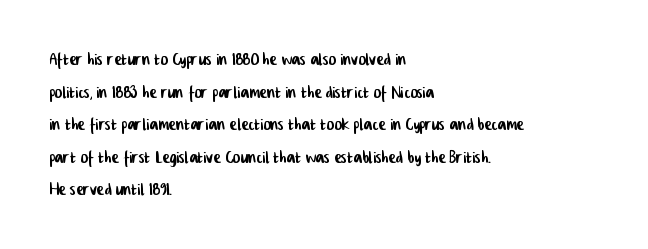
{"underline": "no", "align": "left", "line_spacing": "normal", "line_spacing_ratio": 1.48, "letter_spacing": "normal", "letter_spacing_em": 0.0, "glyph_px": 22}
